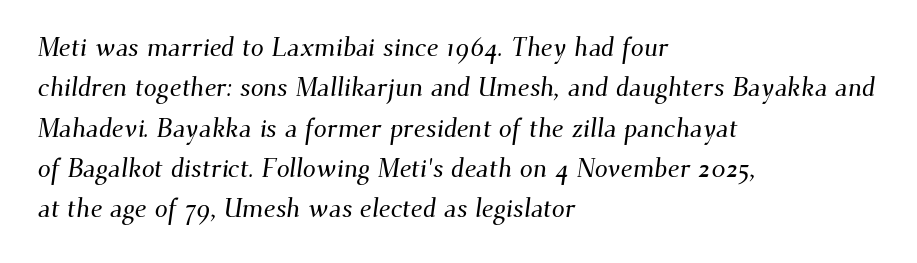
Q: Is the text underlined? A: No.
Q: How is the paragraph aligned? A: Left-aligned.
Q: Is the spacing between letters normal or unusually wide? A: Normal.
Q: Is the spacing between lines tight, normal or loose? A: Normal.
